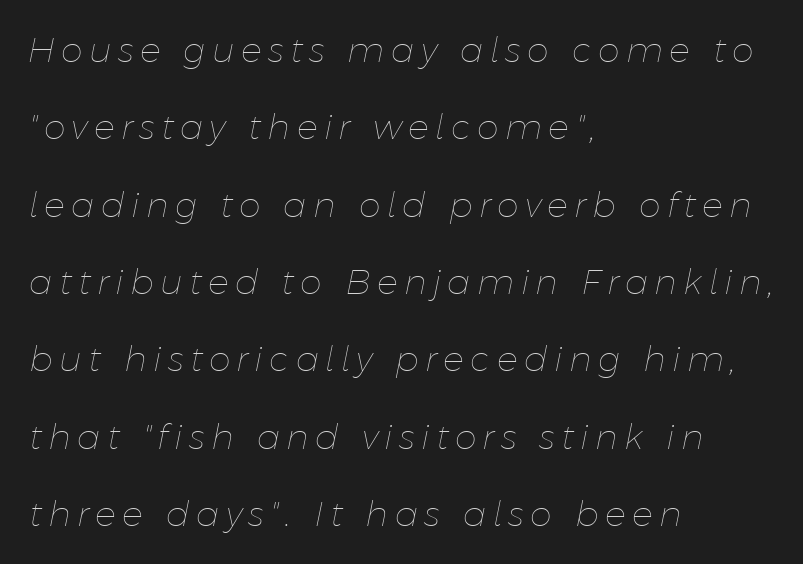
Lines of text with bare space underneath. Reading down the block, your eye returns to a fixed left position each line. A typesetter would mark this as italic. A quiet, ordinary-to-light weight characterises the typeface.
